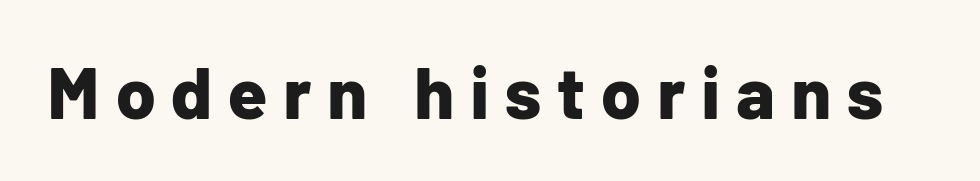
The image shows 72 px bold sans-serif type, upright; set unusually wide letter spacing (+0.22 em), not underlined; low stroke contrast and a medium x-height.
